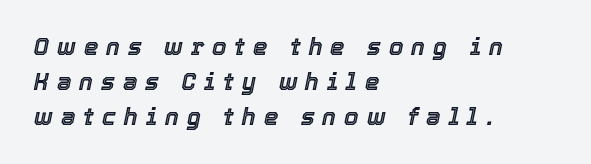
The image shows 23 px text type, italic (leaning right); set left-aligned, normal line spacing (1.52x), unusually wide letter spacing (+0.35 em), not underlined.
